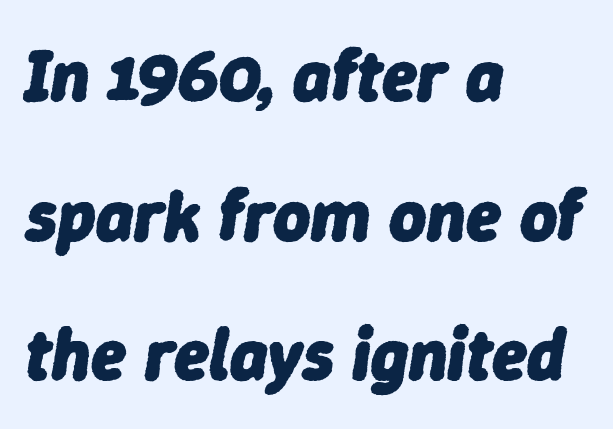
The image shows 72 px heavy type, italic (leaning right); set left-aligned, loose line spacing (1.94x), normal letter spacing, not underlined; low stroke contrast and a medium x-height.
